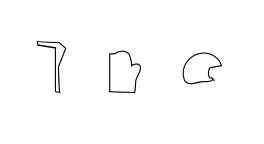
The image shows 75 px text type, upright; set unusually wide letter spacing (+0.35 em), not underlined; a medium x-height.
